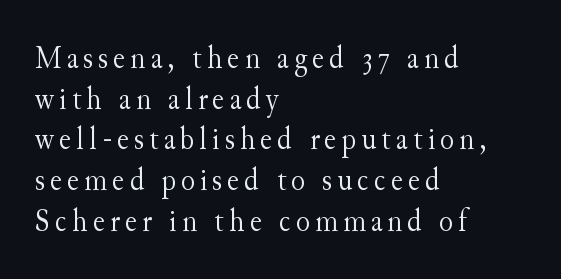
Q: Is the text bold? A: No.
Q: Is the text italic (slanted)? A: No, it is upright.
Q: Is the typeface a serif or a sans-serif typeface? A: Serif.
Q: Is the text underlined? A: No.
Q: How is the paragraph aligned? A: Left-aligned.
Q: Is the spacing between lines tight, normal or loose? A: Normal.
Q: Width (condensed, normal, or wide)? A: Normal.
Q: Stroke contrast? A: Medium.
Q: x-height? A: Small.
Q: Monospaced? A: No.
